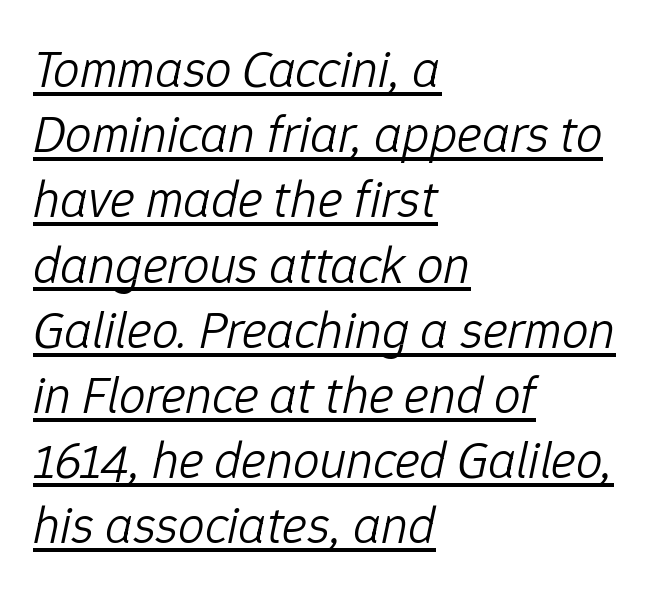
{"italic": "yes", "lean": "right", "slant_degrees": 12, "bold": "no", "weight": "light", "width": "normal", "stroke_contrast": "low", "x_height": "medium", "monospaced": "no", "underline": "yes", "align": "left", "line_spacing_ratio": 1.23, "letter_spacing": "normal", "letter_spacing_em": 0.0, "glyph_px": 53}
